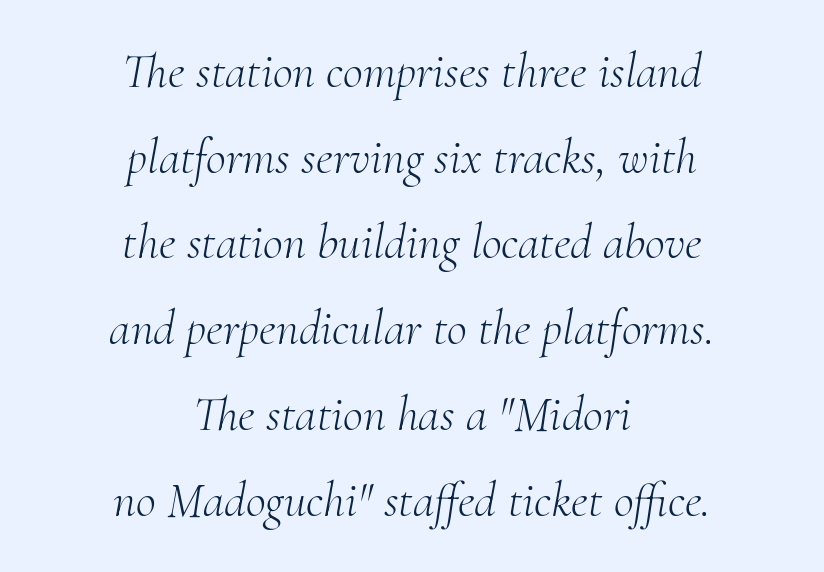
Q: Is the text bold? A: No.
Q: Is the text italic (slanted)? A: Yes, it leans right by about 10 degrees.
Q: Is the typeface a serif or a sans-serif typeface? A: Serif.
Q: Is the text underlined? A: No.
Q: How is the paragraph aligned? A: Centered.
Q: Is the spacing between letters normal or unusually wide? A: Normal.
Q: Width (condensed, normal, or wide)? A: Normal.
Q: Stroke contrast? A: Medium.
Q: x-height? A: Small.
Q: Monospaced? A: No.
